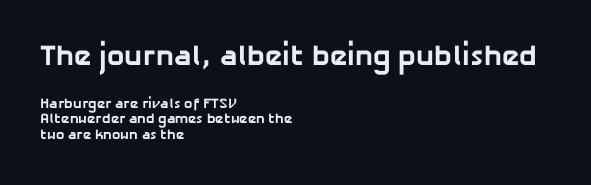
The image shows 29 px bold sans-serif type; set left-aligned, tight line spacing (1.12x), normal letter spacing, not underlined; the first (top) block is 2.07x larger; low stroke contrast and a medium x-height.
